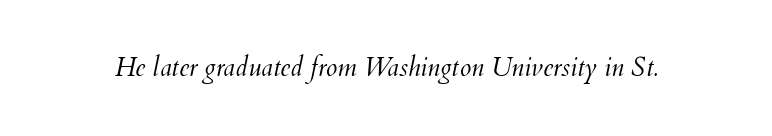
{"italic": "yes", "lean": "right", "slant_degrees": 12, "bold": "no", "underline": "no", "letter_spacing": "normal", "letter_spacing_em": 0.0, "glyph_px": 26}
